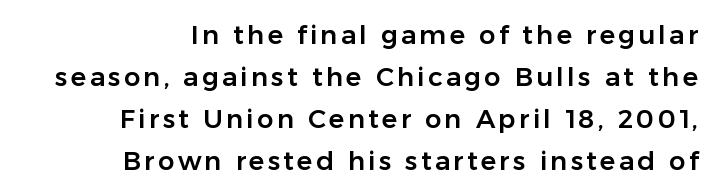
Q: Is the text italic (slanted)? A: No, it is upright.
Q: Is the text underlined? A: No.
Q: How is the paragraph aligned? A: Right-aligned.
Q: Is the spacing between lines tight, normal or loose? A: Normal.
